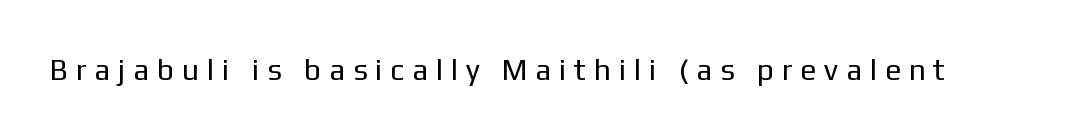
The image shows 30 px regular-weight sans-serif type, upright; set unusually wide letter spacing (+0.33 em), not underlined; low stroke contrast and a medium x-height.
